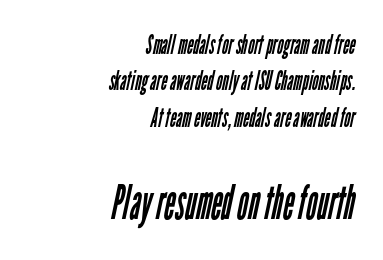
{"serif": "no", "bold": "no", "weight": "regular", "width": "condensed", "stroke_contrast": "low", "x_height": "medium", "monospaced": "no", "underline": "no", "align": "right", "line_spacing": "normal", "line_spacing_ratio": 1.35, "letter_spacing": "normal", "letter_spacing_em": 0.0, "larger_block": "second", "size_ratio": 1.74, "glyph_px": 47}
